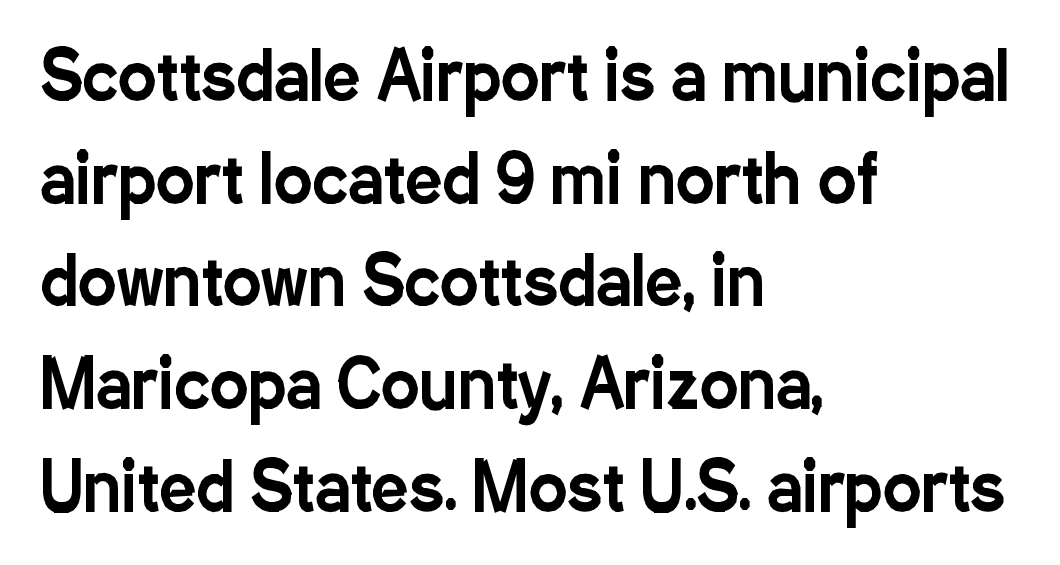
Q: Is the text italic (slanted)? A: No, it is upright.
Q: Is the typeface a serif or a sans-serif typeface? A: Sans-serif.
Q: Is the text underlined? A: No.
Q: How is the paragraph aligned? A: Left-aligned.
Q: Is the spacing between letters normal or unusually wide? A: Normal.
Q: Is the spacing between lines tight, normal or loose? A: Normal.
Q: Width (condensed, normal, or wide)? A: Condensed.
Q: Stroke contrast? A: Low.
Q: x-height? A: Medium.
Q: Monospaced? A: No.
